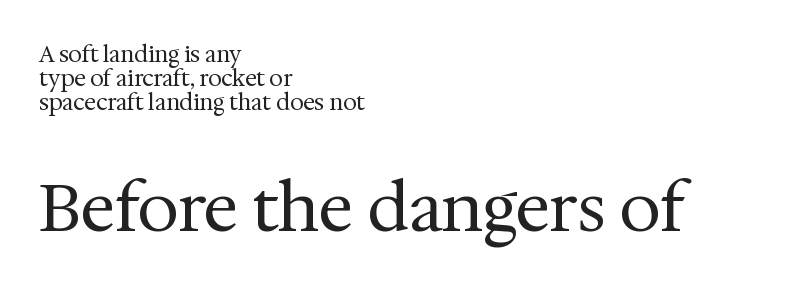
Underline: absent. The ragged edge is on the right, which tells us the setting is flush left. The tracking reads as untouched default to a designer's eye. Cramped leading. Stroke terminals: seriffed.
